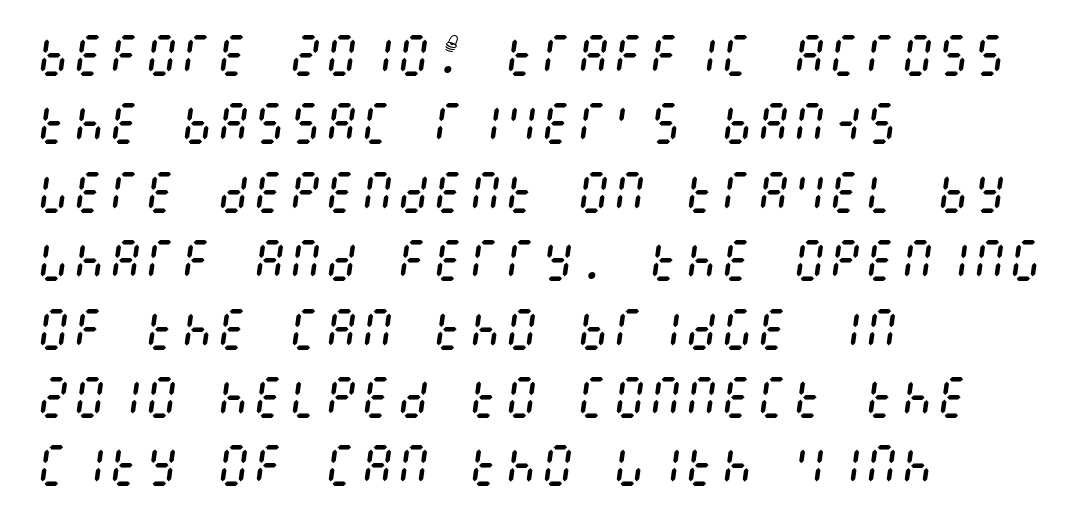
The image shows 45 px regular-weight, condensed type, italic (leaning right); set left-aligned, normal line spacing (1.52x), normal letter spacing, not underlined; medium stroke contrast and a large x-height.
